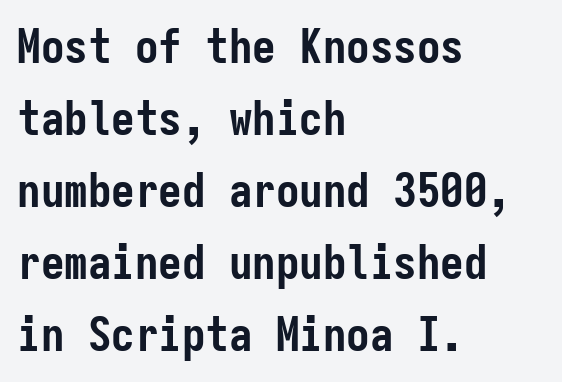
The typesetter chose a ragged-right arrangement here. A typesetter would call this monospace, since all characters share one set width. These lines were composed using upright roman letters. Descenders are the only things crossing below the line. Check where the strokes stop: nothing finishes them off — pure sans. Bold? Absolutely — the strokes are thick and heavy.
